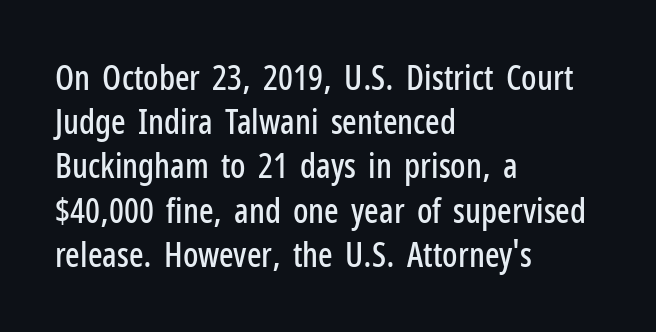
{"serif": "no", "italic": "no", "width": "condensed", "stroke_contrast": "low", "x_height": "medium", "monospaced": "no", "underline": "no", "align": "left", "line_spacing": "normal", "line_spacing_ratio": 1.3, "letter_spacing": "normal", "letter_spacing_em": 0.0, "glyph_px": 34}
